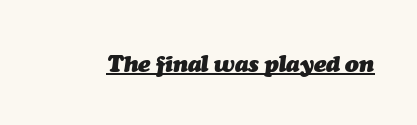
{"italic": "yes", "lean": "right", "slant_degrees": 7, "bold": "yes", "underline": "yes", "letter_spacing": "normal", "letter_spacing_em": 0.0, "glyph_px": 23}
